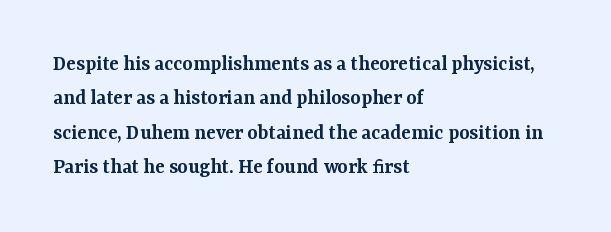
The image shows 22 px text type, upright; set left-aligned, normal line spacing (1.56x), normal letter spacing, not underlined.
